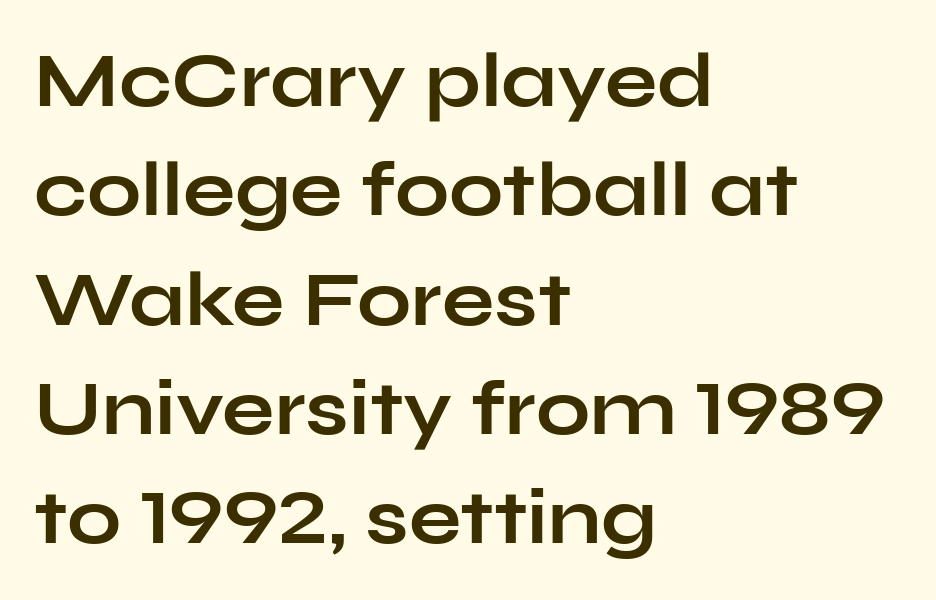
Q: Is the text bold? A: Yes.
Q: Is the text italic (slanted)? A: No, it is upright.
Q: Is the typeface a serif or a sans-serif typeface? A: Sans-serif.
Q: Is the text underlined? A: No.
Q: How is the paragraph aligned? A: Left-aligned.
Q: Is the spacing between letters normal or unusually wide? A: Normal.
Q: Is the spacing between lines tight, normal or loose? A: Normal.
Q: Width (condensed, normal, or wide)? A: Wide.
Q: Stroke contrast? A: Low.
Q: x-height? A: Medium.
Q: Monospaced? A: No.
